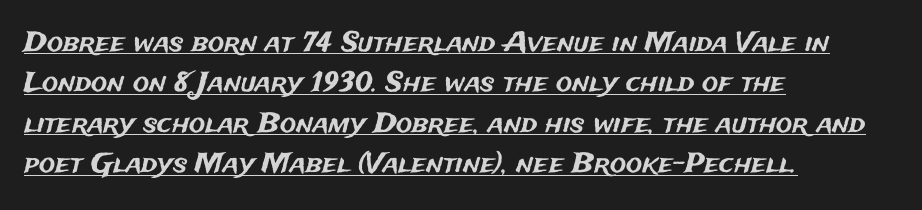
The image shows 27 px text type; set left-aligned, normal line spacing (1.5x), normal letter spacing, underlined.
